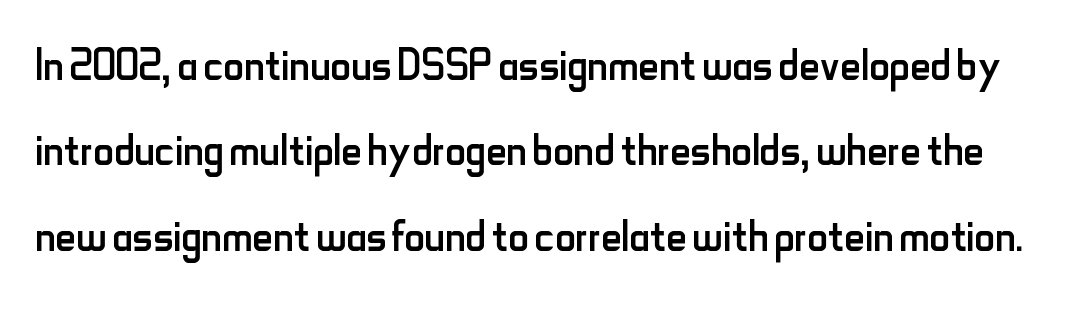
{"serif": "no", "italic": "no", "bold": "no", "weight": "regular", "width": "condensed", "stroke_contrast": "low", "x_height": "small", "monospaced": "no", "underline": "no", "line_spacing": "normal", "line_spacing_ratio": 1.5, "letter_spacing": "normal", "letter_spacing_em": 0.0, "glyph_px": 57}
